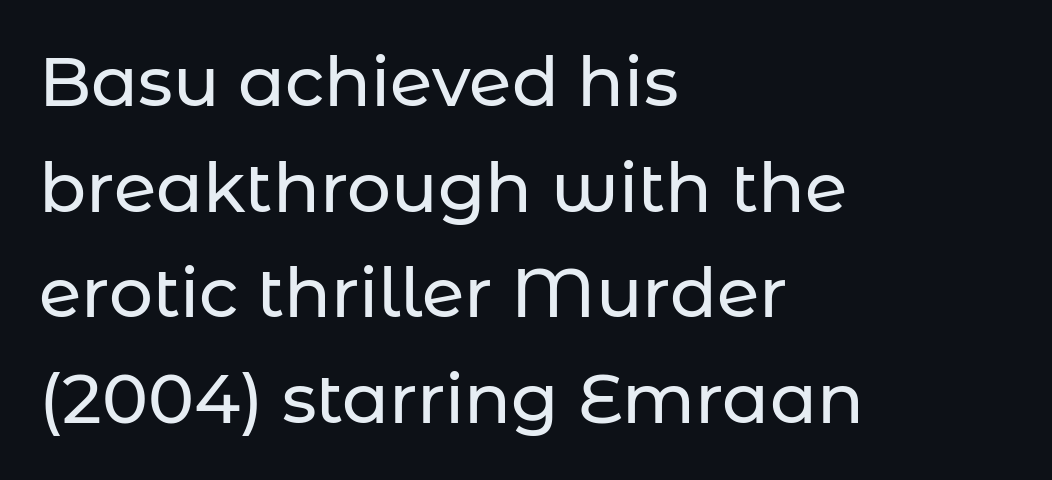
Q: Is the text italic (slanted)? A: No, it is upright.
Q: Is the typeface a serif or a sans-serif typeface? A: Sans-serif.
Q: Is the text underlined? A: No.
Q: How is the paragraph aligned? A: Left-aligned.
Q: Is the spacing between letters normal or unusually wide? A: Normal.
Q: Is the spacing between lines tight, normal or loose? A: Normal.
Q: Width (condensed, normal, or wide)? A: Normal.
Q: Stroke contrast? A: Low.
Q: x-height? A: Medium.
Q: Monospaced? A: No.
